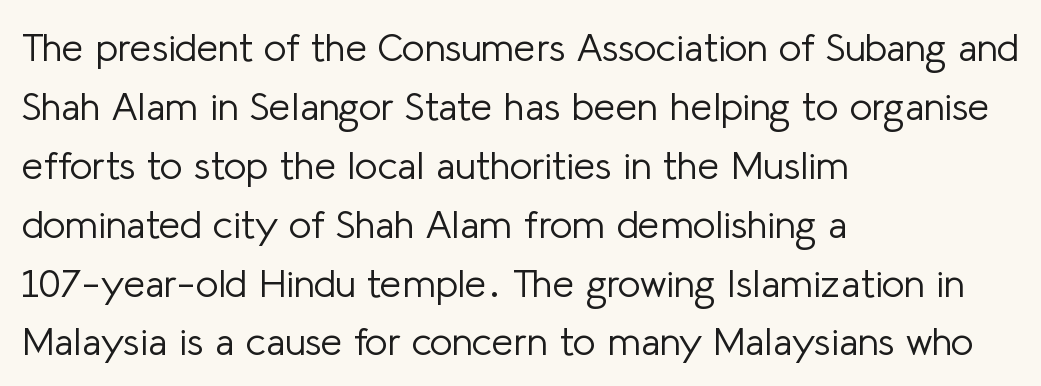
Does the copy run flush right? No — it runs flush left. Each row of text sits above clean, open space. Stems here are at most as thick as an everyday book face. Words appear dense and cohesive because spacing is normal.
